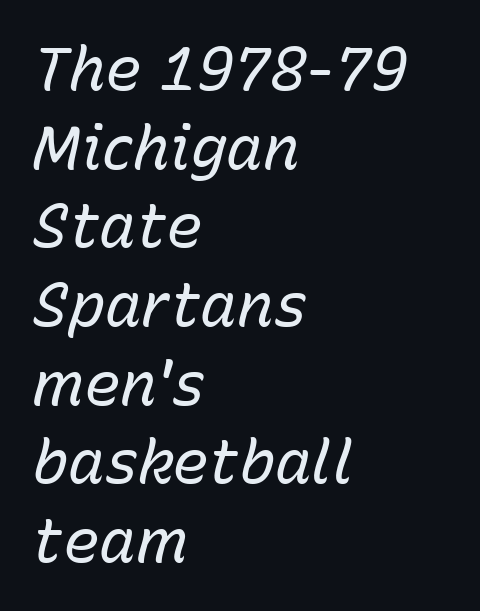
Q: Is the text bold? A: No.
Q: Is the text italic (slanted)? A: Yes, it leans right by about 15 degrees.
Q: Is the text underlined? A: No.
Q: How is the paragraph aligned? A: Left-aligned.
Q: Is the spacing between letters normal or unusually wide? A: Normal.
Q: Is the spacing between lines tight, normal or loose? A: Normal.
Q: Width (condensed, normal, or wide)? A: Normal.
Q: Stroke contrast? A: Low.
Q: x-height? A: Medium.
Q: Monospaced? A: No.
